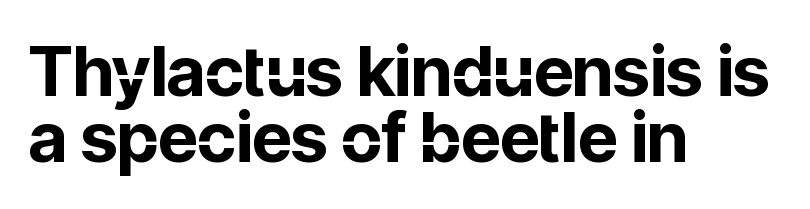
The image shows 69 px bold sans-serif type, upright; set left-aligned, tight line spacing (0.96x), normal letter spacing, not underlined; low stroke contrast and a medium x-height.
